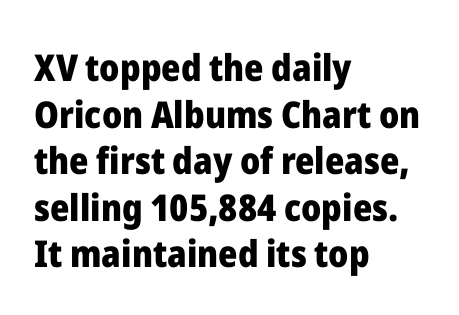
{"serif": "no", "italic": "no", "bold": "yes", "weight": "heavy", "width": "normal", "stroke_contrast": "low", "x_height": "medium", "monospaced": "no", "underline": "no", "align": "left", "line_spacing": "normal", "line_spacing_ratio": 1.26, "letter_spacing": "normal", "letter_spacing_em": 0.0, "glyph_px": 37}
